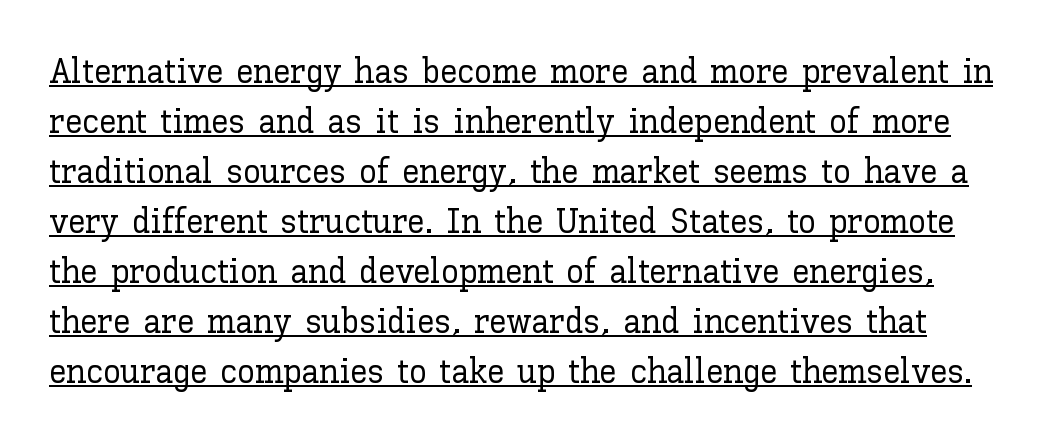
Q: Is the text italic (slanted)? A: No, it is upright.
Q: Is the text underlined? A: Yes.
Q: Is the spacing between letters normal or unusually wide? A: Normal.
Q: Is the spacing between lines tight, normal or loose? A: Normal.
Q: Width (condensed, normal, or wide)? A: Normal.
Q: Stroke contrast? A: Low.
Q: x-height? A: Medium.
Q: Monospaced? A: No.
